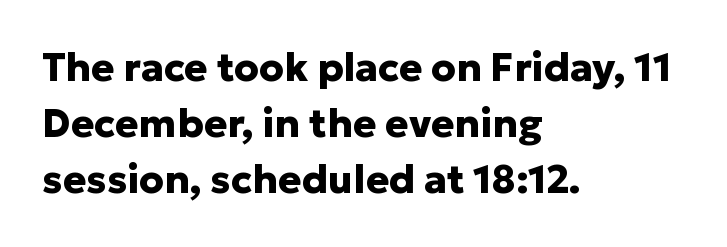
Q: Is the text bold? A: Yes.
Q: Is the text italic (slanted)? A: No, it is upright.
Q: Is the typeface a serif or a sans-serif typeface? A: Sans-serif.
Q: Is the text underlined? A: No.
Q: How is the paragraph aligned? A: Left-aligned.
Q: Is the spacing between letters normal or unusually wide? A: Normal.
Q: Is the spacing between lines tight, normal or loose? A: Normal.
Q: Width (condensed, normal, or wide)? A: Normal.
Q: Stroke contrast? A: Low.
Q: x-height? A: Medium.
Q: Monospaced? A: No.
